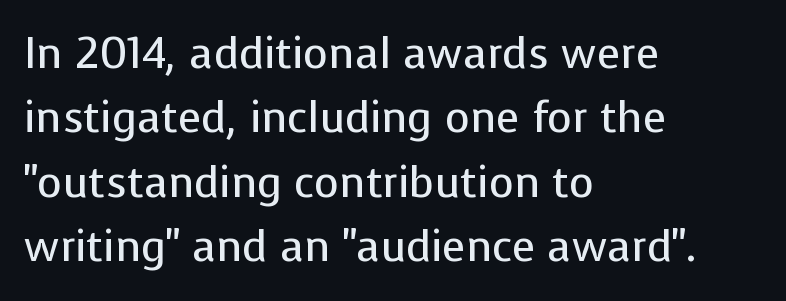
The image shows 43 px regular-weight sans-serif type, upright; set left-aligned, normal line spacing (1.5x), normal letter spacing, not underlined; low stroke contrast and a medium x-height.
